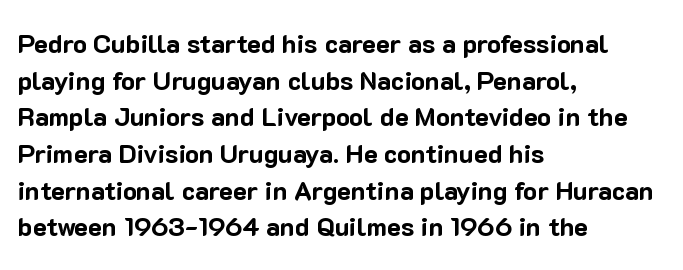
Caption: multi-line text, flush left, ragged right. Look at the tracking — it's just the regular setting, nothing added. Upright lettering throughout. The passage shown is emphatically bold. The passage shown is not underscored anywhere.
